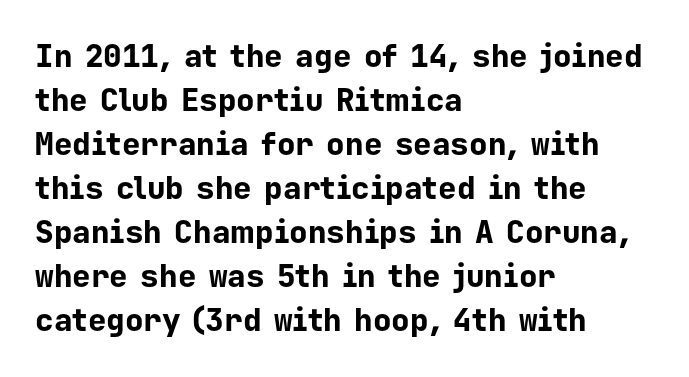
{"serif": "no", "italic": "no", "bold": "yes", "weight": "bold", "width": "normal", "stroke_contrast": "low", "x_height": "medium", "monospaced": "yes", "underline": "no", "align": "left", "line_spacing": "normal", "line_spacing_ratio": 1.42, "letter_spacing": "normal", "letter_spacing_em": 0.0, "glyph_px": 31}
